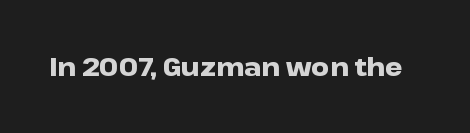
{"italic": "no", "bold": "yes", "underline": "no", "letter_spacing": "normal", "letter_spacing_em": 0.0, "glyph_px": 25}
